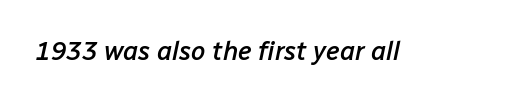
The image shows 26 px text type, italic (leaning right); set normal letter spacing, not underlined.
